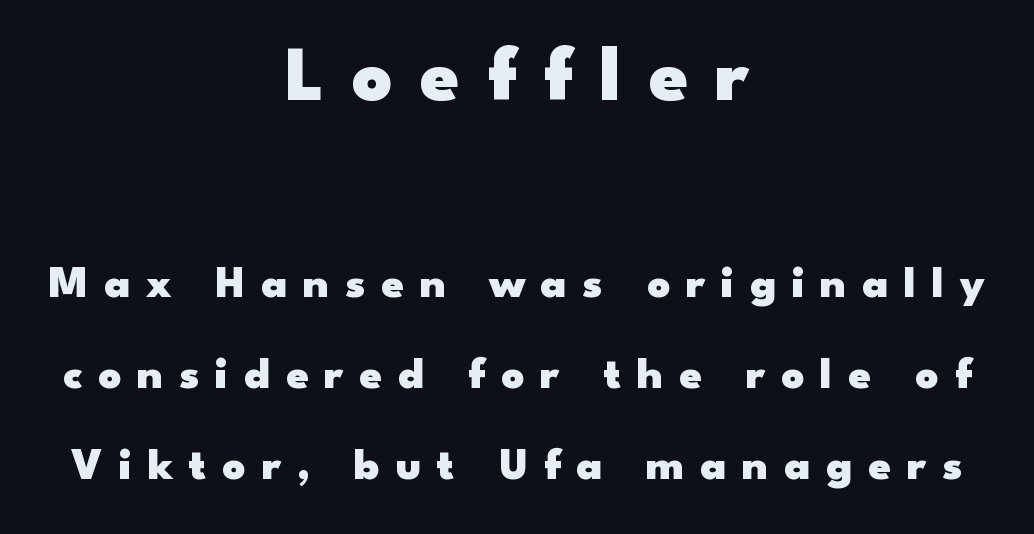
A great deal of white space separates one row of letters from the next. Character size in the leading block exceeds that of the trailing block. The lettering stays uniformly vertical, giving the passage a roman look. Unmarked baselines from the first word to the last. Weight: bold.
